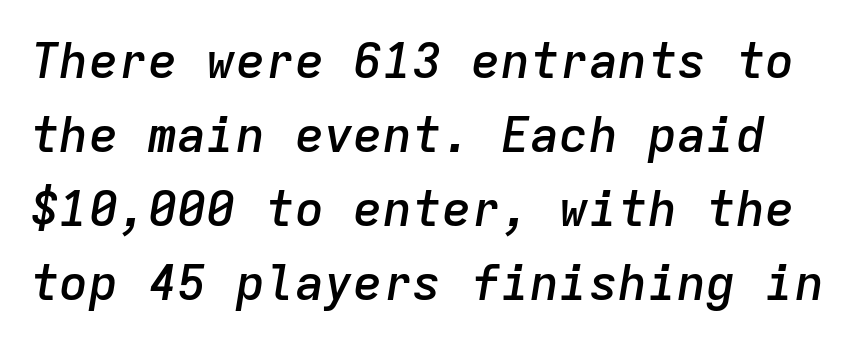
{"italic": "yes", "lean": "right", "slant_degrees": 9, "bold": "semi", "weight": "semibold", "width": "normal", "stroke_contrast": "low", "x_height": "medium", "monospaced": "yes", "underline": "no", "line_spacing": "normal", "line_spacing_ratio": 1.51, "letter_spacing": "normal", "letter_spacing_em": 0.0, "glyph_px": 49}
